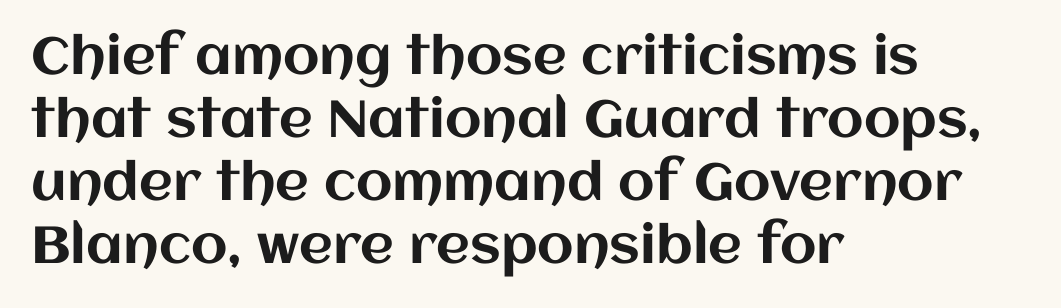
{"italic": "no", "width": "normal", "stroke_contrast": "medium", "x_height": "large", "monospaced": "no", "underline": "no", "align": "left", "line_spacing_ratio": 1.21, "letter_spacing": "normal", "letter_spacing_em": 0.0, "glyph_px": 52}
